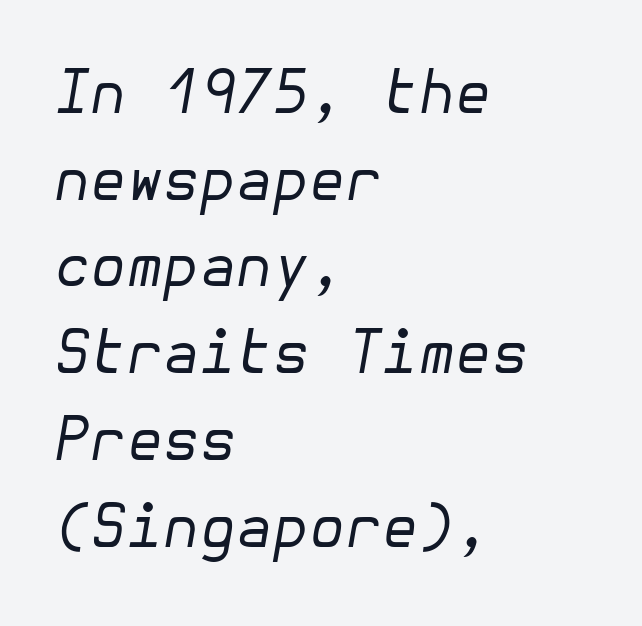
Q: Is the text bold? A: No.
Q: Is the text italic (slanted)? A: Yes, it leans right by about 10 degrees.
Q: Is the text underlined? A: No.
Q: How is the paragraph aligned? A: Left-aligned.
Q: Is the spacing between letters normal or unusually wide? A: Normal.
Q: Is the spacing between lines tight, normal or loose? A: Normal.
Q: Width (condensed, normal, or wide)? A: Normal.
Q: Stroke contrast? A: Low.
Q: x-height? A: Medium.
